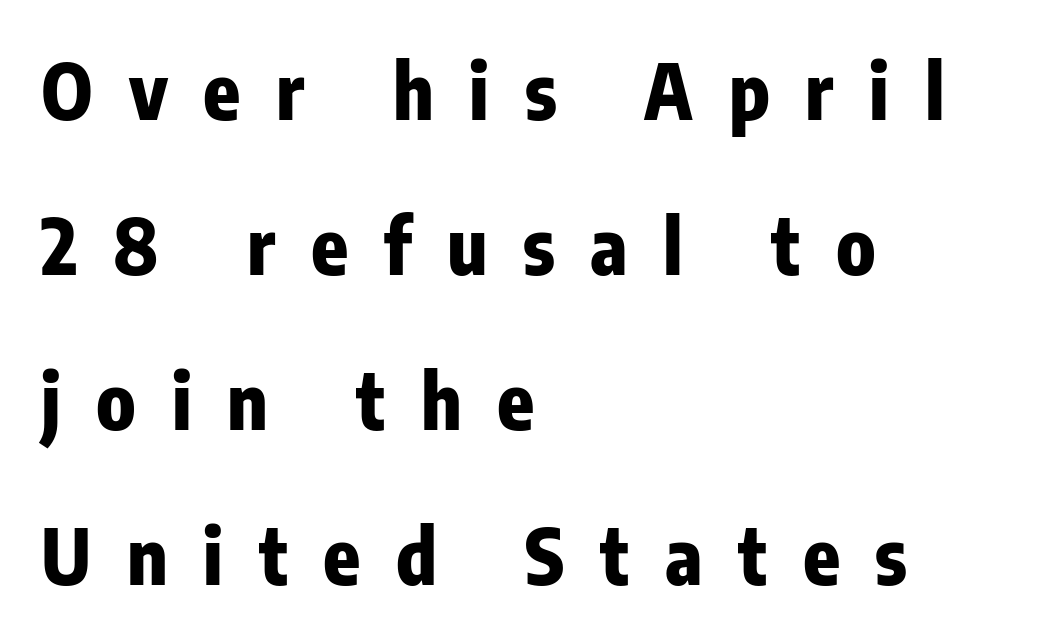
Q: Is the text bold? A: Yes.
Q: Is the text italic (slanted)? A: No, it is upright.
Q: Is the typeface a serif or a sans-serif typeface? A: Sans-serif.
Q: Is the text underlined? A: No.
Q: How is the paragraph aligned? A: Left-aligned.
Q: Is the spacing between letters normal or unusually wide? A: Unusually wide.
Q: Is the spacing between lines tight, normal or loose? A: Loose.
Q: Width (condensed, normal, or wide)? A: Condensed.
Q: Stroke contrast? A: Low.
Q: x-height? A: Medium.
Q: Monospaced? A: No.
